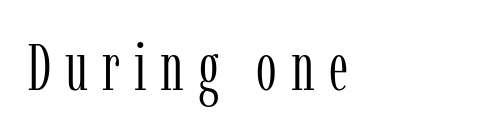
{"serif": "yes", "italic": "no", "bold": "no", "weight": "light", "width": "condensed", "stroke_contrast": "low", "x_height": "medium", "monospaced": "no", "underline": "no", "letter_spacing": "wide", "letter_spacing_em": 0.21, "glyph_px": 66}
